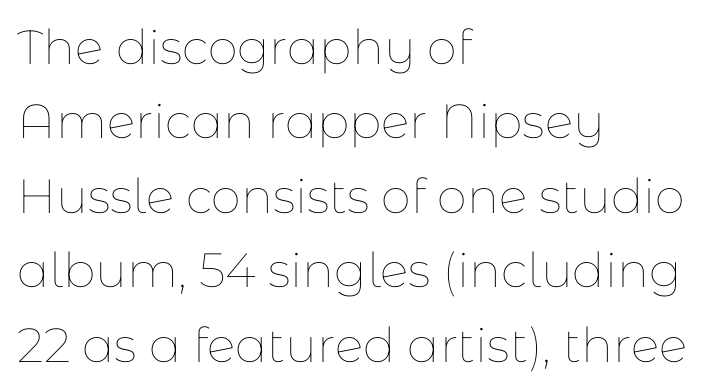
The image shows 48 px thin type, upright; set left-aligned, normal line spacing (1.55x), normal letter spacing, not underlined; low stroke contrast and a medium x-height.
